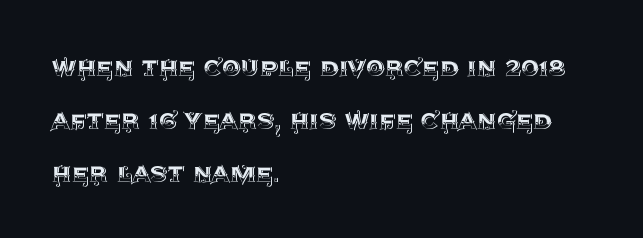
Clear beneath every line of the passage. Ascenders rise straight up at ninety degrees. Does extra space separate the letters? No, they use regular spacing. This sample has the flowing, uneven cadence of proportional lettering. This rendering uses left alignment, leaving the right contour irregular.
